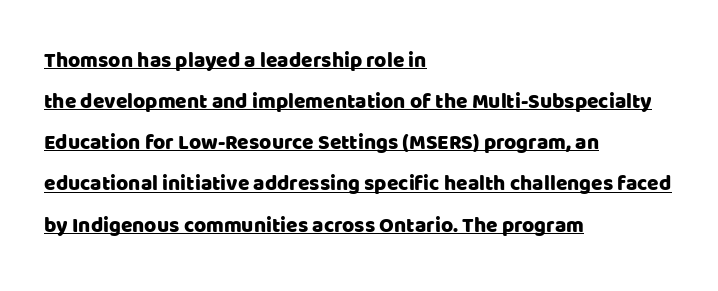
Compared with undecorated copy, this sample adds a rule below the words. This rendering uses left alignment, leaving the right contour irregular. Style check: upright. Nobody touched the tracking dial on this one. What's the leading like? Stretched, with rows far apart.
